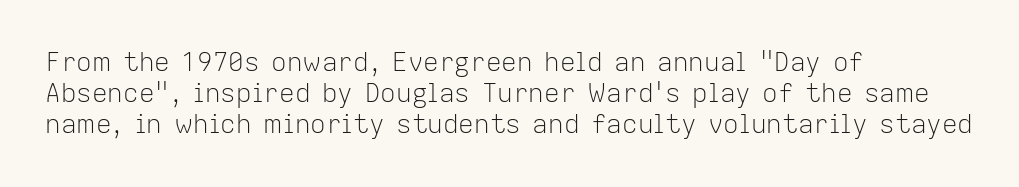
One-word summary of the alignment: left. In terms of letterspacing, this is plain default setting. The words here are not underlined. The characters are drawn with everyday or finer stroke widths. The letters stand straight up with perfectly vertical stems.
